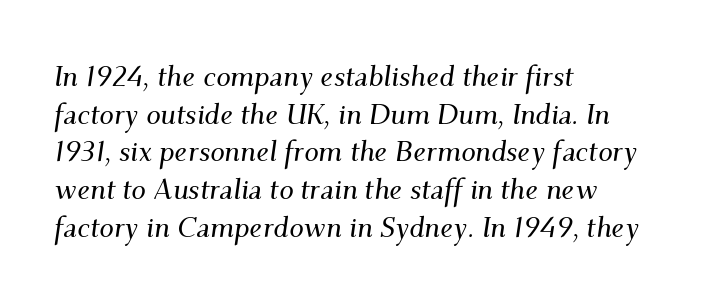
Q: Is the text italic (slanted)? A: Yes, it leans right by about 9 degrees.
Q: Is the typeface a serif or a sans-serif typeface? A: Serif.
Q: Is the text underlined? A: No.
Q: How is the paragraph aligned? A: Left-aligned.
Q: Is the spacing between letters normal or unusually wide? A: Normal.
Q: Is the spacing between lines tight, normal or loose? A: Normal.
Q: Width (condensed, normal, or wide)? A: Normal.
Q: Stroke contrast? A: Medium.
Q: x-height? A: Small.
Q: Monospaced? A: No.
